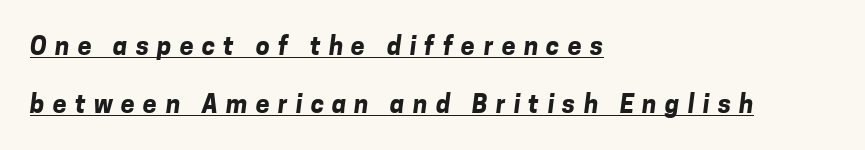
The image shows 25 px bold type; set left-aligned, loose line spacing (2.31x), unusually wide letter spacing (+0.33 em), underlined.
